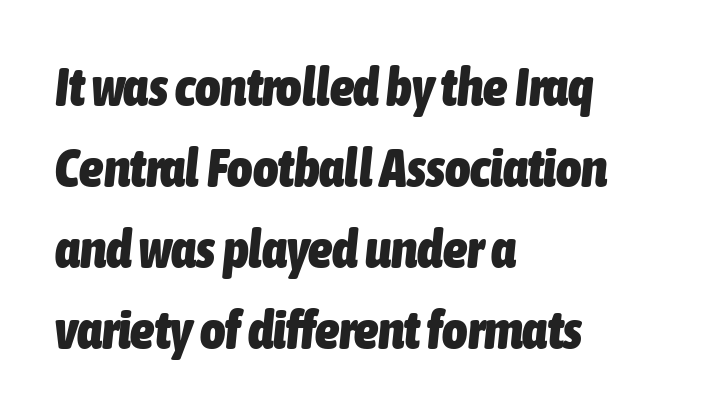
Q: Is the text bold? A: Yes.
Q: Is the text italic (slanted)? A: Yes, it leans right by about 6 degrees.
Q: Is the text underlined? A: No.
Q: How is the paragraph aligned? A: Left-aligned.
Q: Is the spacing between letters normal or unusually wide? A: Normal.
Q: Is the spacing between lines tight, normal or loose? A: Normal.
Q: Width (condensed, normal, or wide)? A: Condensed.
Q: Stroke contrast? A: Low.
Q: x-height? A: Medium.
Q: Monospaced? A: No.
